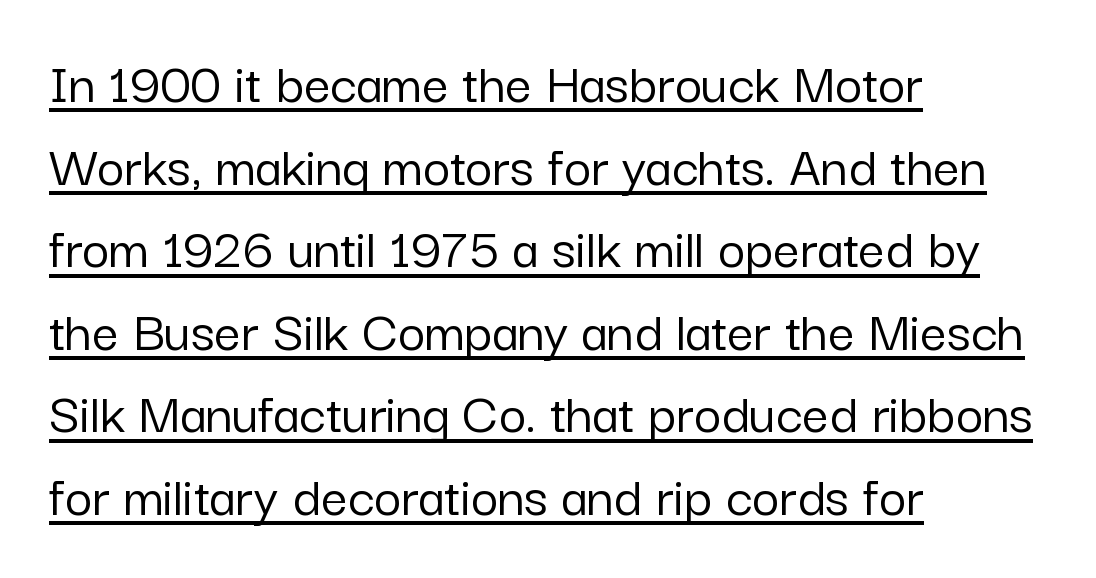
Q: Is the text italic (slanted)? A: No, it is upright.
Q: Is the typeface a serif or a sans-serif typeface? A: Sans-serif.
Q: Is the text underlined? A: Yes.
Q: How is the paragraph aligned? A: Left-aligned.
Q: Is the spacing between letters normal or unusually wide? A: Normal.
Q: Is the spacing between lines tight, normal or loose? A: Normal.
Q: Width (condensed, normal, or wide)? A: Normal.
Q: Stroke contrast? A: Low.
Q: x-height? A: Medium.
Q: Monospaced? A: No.
